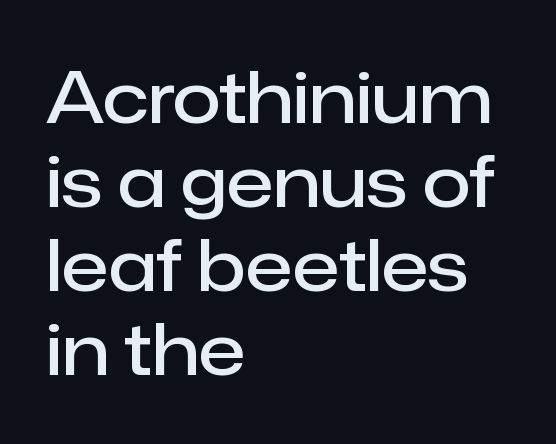
Typographic density is moderately raised because the face is semibold. The type sits square on the baseline with zero lean. These lines keep a tight, regular rhythm from letter to letter. Letters rest on an invisible, unmarked baseline. Each letter keeps its own natural width here, so spacing adapts to shape. Notice how the passage keeps a crisp vertical edge on the left only.
